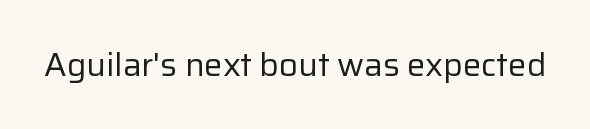
What stands out about the letter spacing? Nothing — it is the standard amount. Quick note: not italic, upright. Just letters on the line, the space beneath them empty. This is not heavy type; no bold has been used. Grotesque or geometric, the face here clearly has no serifs.
